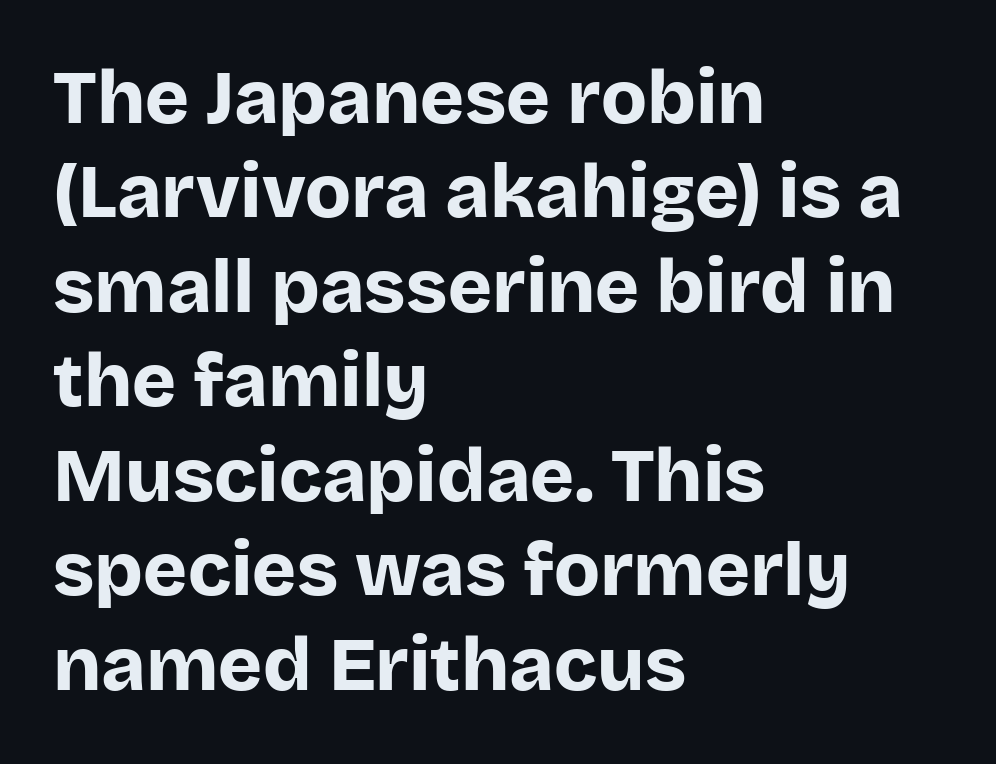
These lines stack with their left ends in a neat column. Is this a fixed-width face? No — the glyphs have proportional, varying widths. Classification — sans serif. Compared with an ordinary text face, these strokes are far heavier — a full bold. The horizontal fit of the characters is conventional and even.
